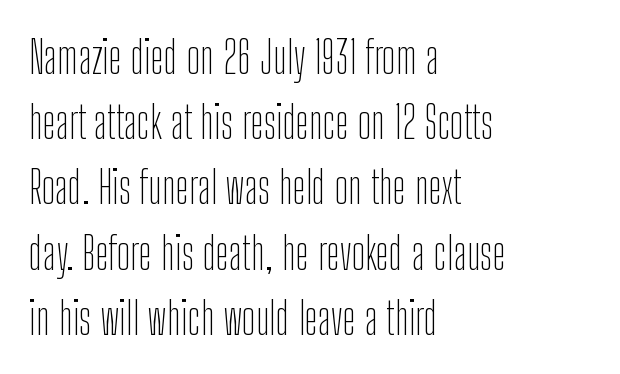
The image shows 45 px thin, condensed sans-serif type, upright; set left-aligned, normal line spacing (1.45x), normal letter spacing, not underlined; low stroke contrast and a medium x-height.
